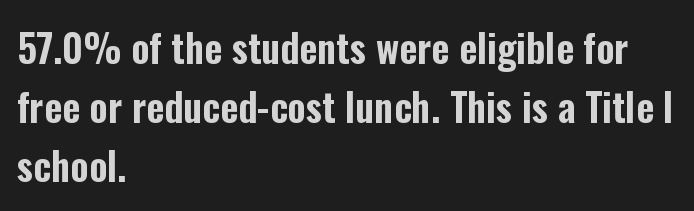
The image shows 39 px condensed sans-serif type, upright; set left-aligned, normal line spacing (1.51x), normal letter spacing, not underlined; low stroke contrast and a medium x-height.
